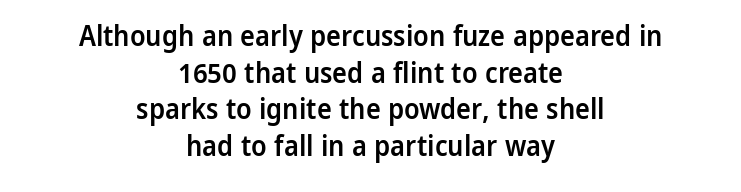
{"serif": "no", "italic": "no", "bold": "semi", "weight": "semibold", "width": "normal", "stroke_contrast": "low", "x_height": "medium", "monospaced": "no", "underline": "no", "align": "center", "line_spacing": "normal", "line_spacing_ratio": 1.31, "letter_spacing": "normal", "letter_spacing_em": 0.0, "glyph_px": 28}
